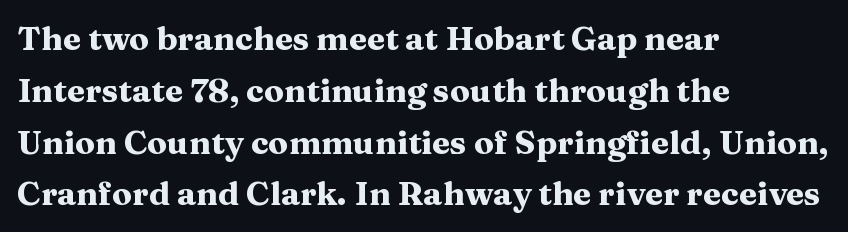
Caption: standard tracking, unaltered. Proportional: the letters do not fall into vertical columns. The characters look thick and weighty, a clear bold. The specimen omits any rule beneath the text block's lines. The setting favours the left margin, as ordinary paragraphs usually do.
